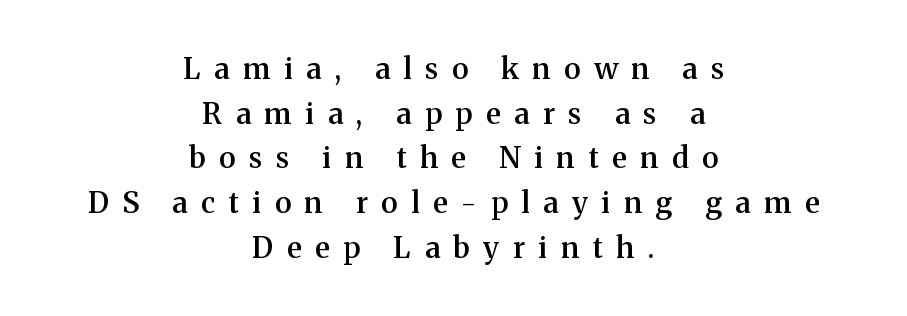
Q: Is the text bold? A: Semi-bold.
Q: Is the text italic (slanted)? A: No, it is upright.
Q: Is the typeface a serif or a sans-serif typeface? A: Serif.
Q: Is the text underlined? A: No.
Q: How is the paragraph aligned? A: Centered.
Q: Is the spacing between letters normal or unusually wide? A: Unusually wide.
Q: Is the spacing between lines tight, normal or loose? A: Normal.
Q: Width (condensed, normal, or wide)? A: Normal.
Q: Stroke contrast? A: Medium.
Q: x-height? A: Medium.
Q: Monospaced? A: No.
